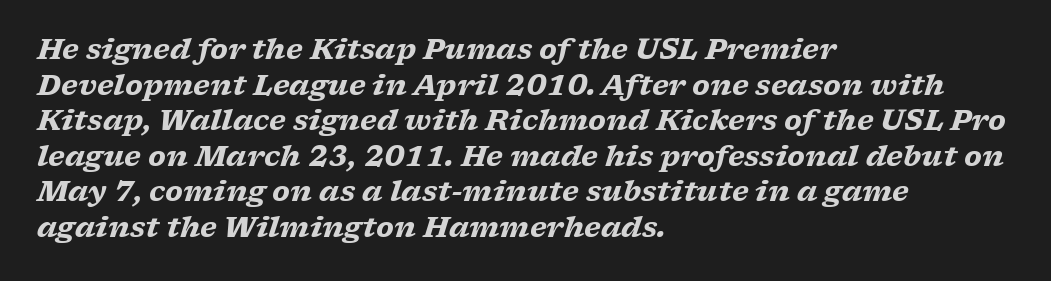
Leading: standard. Do the characters align in a grid? No, the font is proportional. You can tell from the footed stems that serif type was used. Horizontal alignment here is leftward, the default for most running prose. Letters rest on an invisible, unmarked baseline. Typesetter's note: full bold, strokes at maximum text heaviness.
